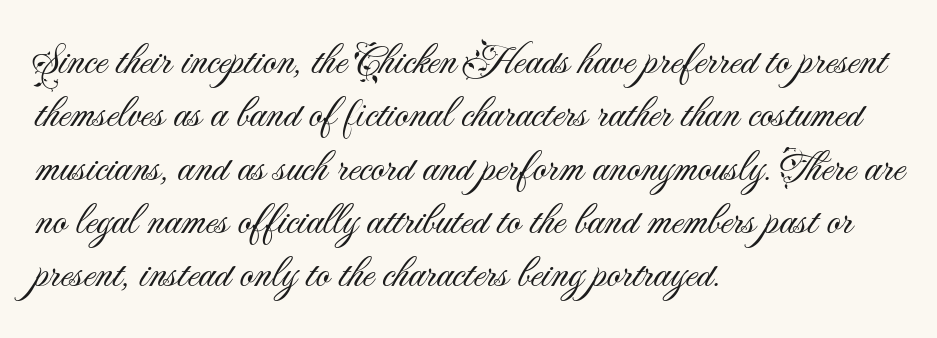
Reading down the block, your eye returns to a fixed left position each line. The letters advance in unequal steps, a hallmark of proportional type. Ink coverage per letter is moderate at most.
